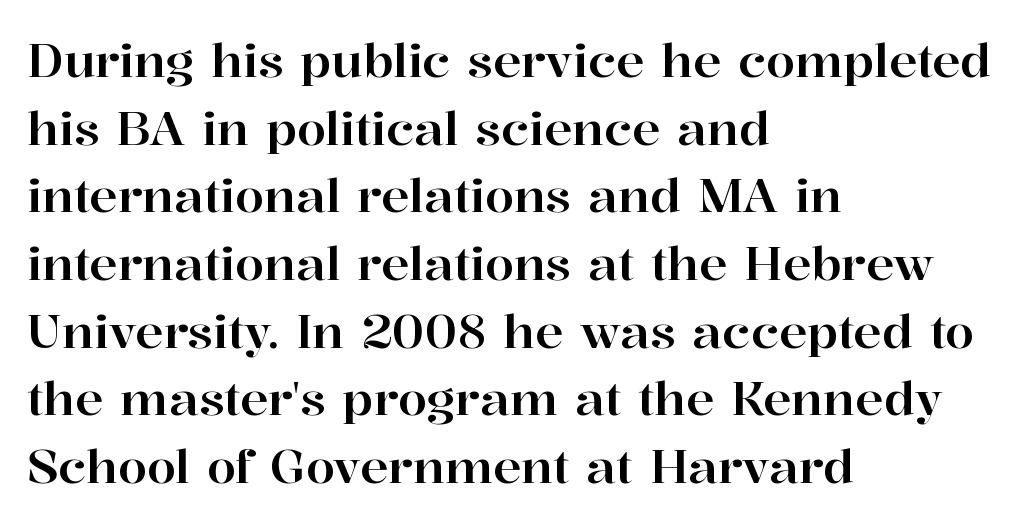
The image shows 47 px serif type, upright; set left-aligned, normal line spacing (1.44x), normal letter spacing, not underlined; high stroke contrast and a medium x-height.
